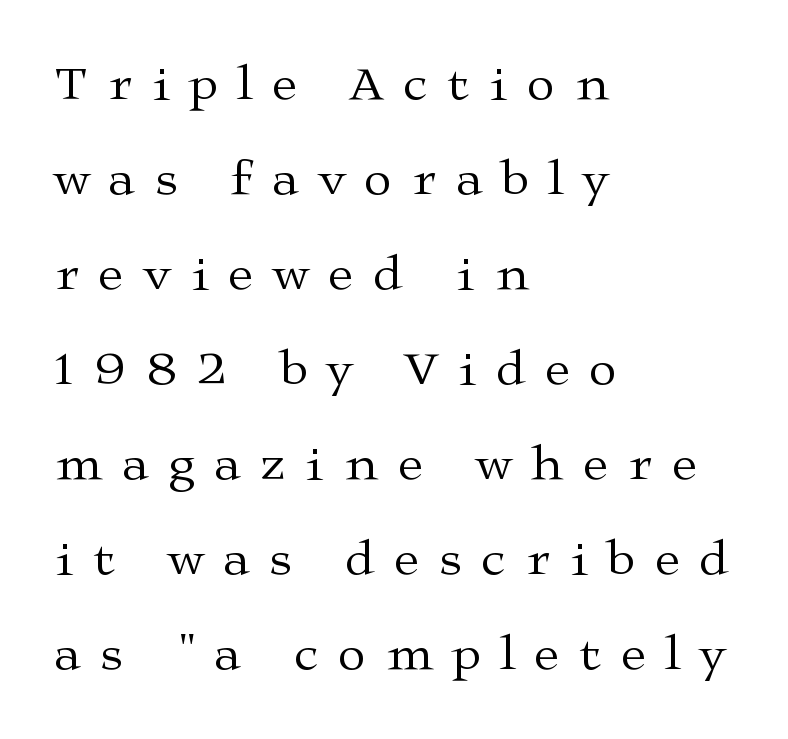
Just letters on the line, the space beneath them empty. The leading is generous, giving the passage an open texture. A typesetter would mark this as roman, not italic. Weight: in the light-to-regular range.
